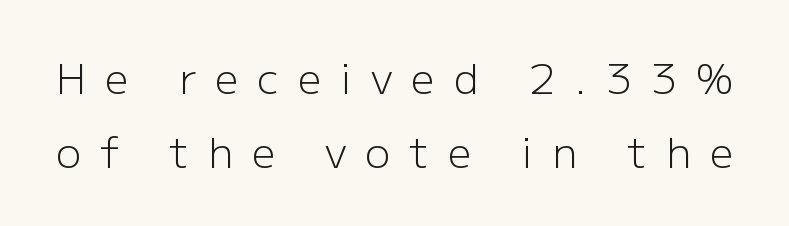
Q: Is the text bold? A: No.
Q: Is the text italic (slanted)? A: No, it is upright.
Q: Is the typeface a serif or a sans-serif typeface? A: Sans-serif.
Q: Is the text underlined? A: No.
Q: Is the spacing between letters normal or unusually wide? A: Unusually wide.
Q: Width (condensed, normal, or wide)? A: Normal.
Q: Stroke contrast? A: Low.
Q: x-height? A: Medium.
Q: Monospaced? A: No.
